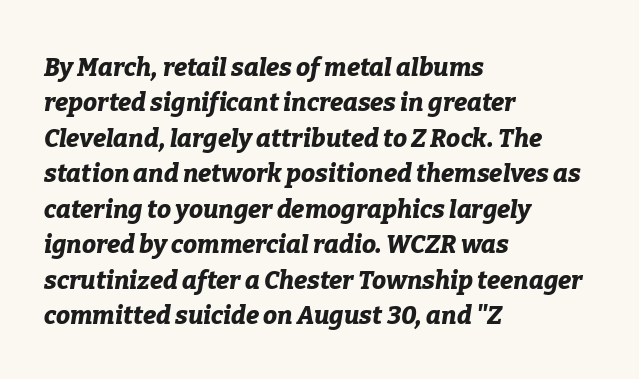
{"italic": "yes", "lean": "right", "slant_degrees": 9, "bold": "yes", "underline": "no", "align": "left", "line_spacing": "normal", "line_spacing_ratio": 1.42, "letter_spacing": "normal", "letter_spacing_em": 0.0, "glyph_px": 25}
